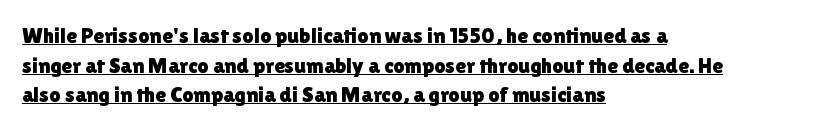
Q: Is the text italic (slanted)? A: No, it is upright.
Q: Is the text underlined? A: Yes.
Q: How is the paragraph aligned? A: Left-aligned.
Q: Is the spacing between letters normal or unusually wide? A: Normal.
Q: Is the spacing between lines tight, normal or loose? A: Normal.
